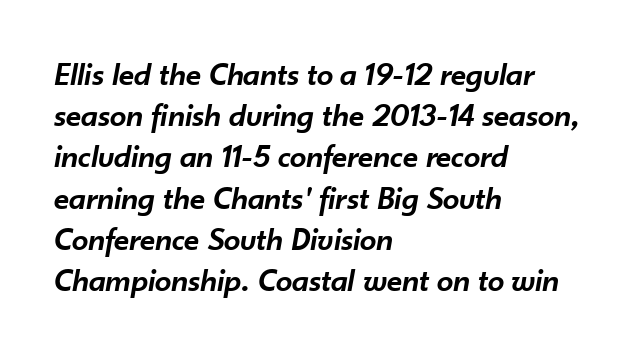
Q: Is the text bold? A: Semi-bold.
Q: Is the text italic (slanted)? A: Yes, it leans right by about 10 degrees.
Q: Is the text underlined? A: No.
Q: How is the paragraph aligned? A: Left-aligned.
Q: Is the spacing between letters normal or unusually wide? A: Normal.
Q: Is the spacing between lines tight, normal or loose? A: Normal.
Q: Width (condensed, normal, or wide)? A: Normal.
Q: Stroke contrast? A: Low.
Q: x-height? A: Small.
Q: Monospaced? A: No.
